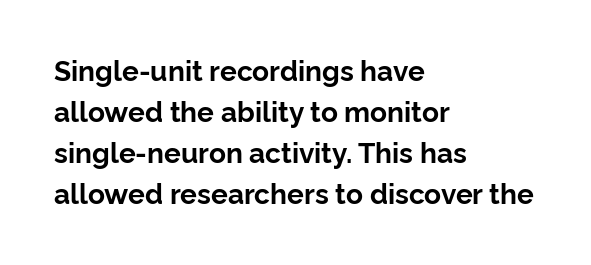
{"serif": "no", "italic": "no", "bold": "yes", "weight": "bold", "width": "normal", "stroke_contrast": "low", "x_height": "medium", "monospaced": "no", "underline": "no", "align": "left", "line_spacing": "normal", "line_spacing_ratio": 1.46, "letter_spacing": "normal", "letter_spacing_em": 0.0, "glyph_px": 28}
